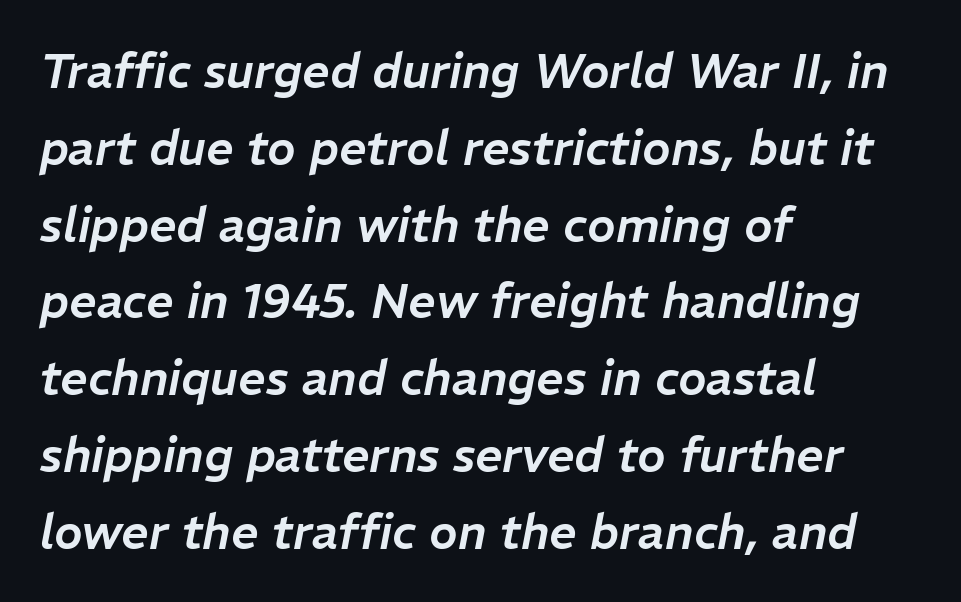
Whoever set this chose a conventional vertical rhythm. Underlining? Definitely not there. How are the letters spaced? Ordinarily, with no added tracking. One-word summary of the alignment: left.
